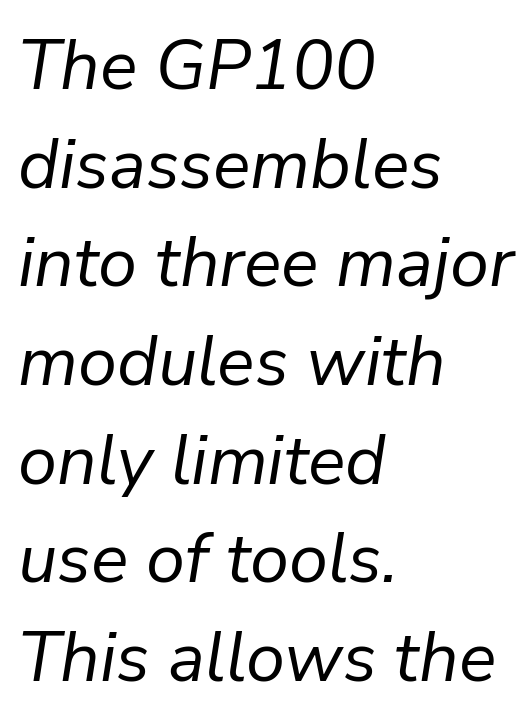
Italic: yes, the glyphs are oblique. Does extra space separate the letters? No, they use regular spacing. Leading matches the norm, producing a regular column. The letters advance in unequal steps, a hallmark of proportional type. The typeface has the unassuming heft of standard copy or less. Just letters on the line, the space beneath them empty.
